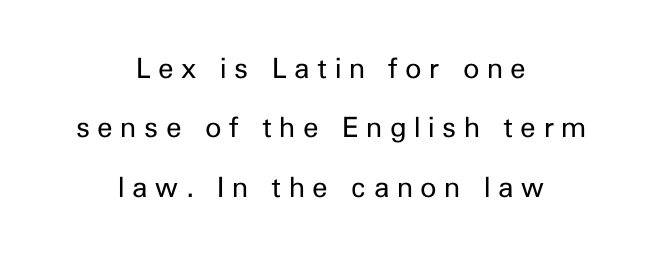
The image shows 28 px regular-weight sans-serif type, upright; set centered, loose line spacing (2.12x), unusually wide letter spacing (+0.27 em), not underlined; low stroke contrast and a medium x-height.
